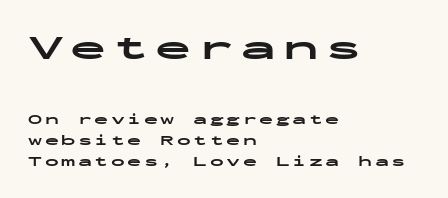
Short and long lines alike share a common starting point at left. Plain, unruled lines of type. Character size in the leading block exceeds that of the trailing block. Honestly, the row spacing looks completely unremarkable.
